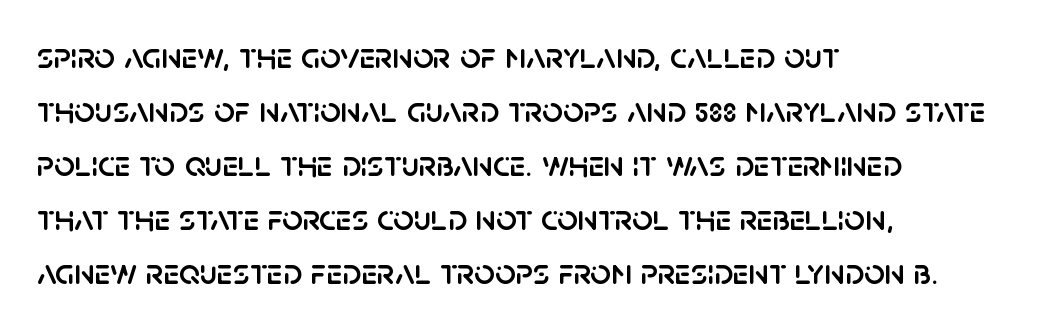
Q: Is the text italic (slanted)? A: No, it is upright.
Q: Is the typeface a serif or a sans-serif typeface? A: Sans-serif.
Q: Is the text underlined? A: No.
Q: How is the paragraph aligned? A: Left-aligned.
Q: Is the spacing between letters normal or unusually wide? A: Normal.
Q: Is the spacing between lines tight, normal or loose? A: Normal.
Q: Width (condensed, normal, or wide)? A: Normal.
Q: Stroke contrast? A: Low.
Q: x-height? A: Large.
Q: Monospaced? A: No.
